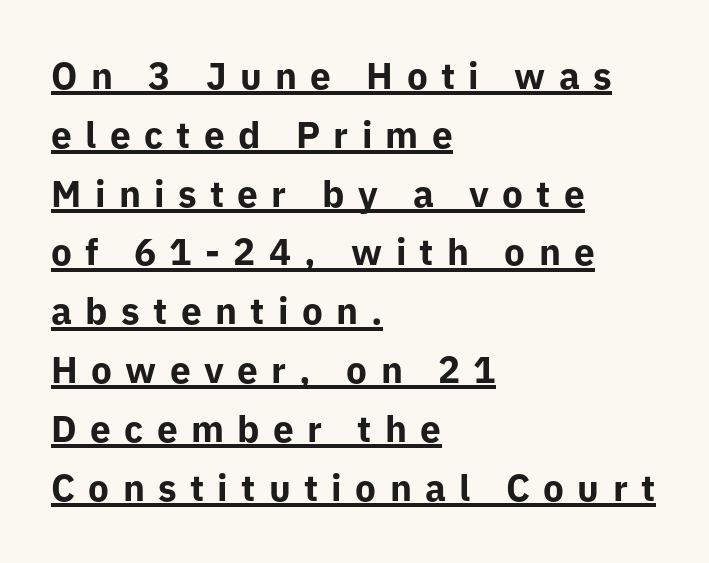
Q: Is the text bold? A: Yes.
Q: Is the text italic (slanted)? A: No, it is upright.
Q: Is the typeface a serif or a sans-serif typeface? A: Sans-serif.
Q: Is the text underlined? A: Yes.
Q: How is the paragraph aligned? A: Left-aligned.
Q: Is the spacing between letters normal or unusually wide? A: Unusually wide.
Q: Is the spacing between lines tight, normal or loose? A: Normal.
Q: Width (condensed, normal, or wide)? A: Normal.
Q: Stroke contrast? A: Low.
Q: x-height? A: Medium.
Q: Monospaced? A: No.
